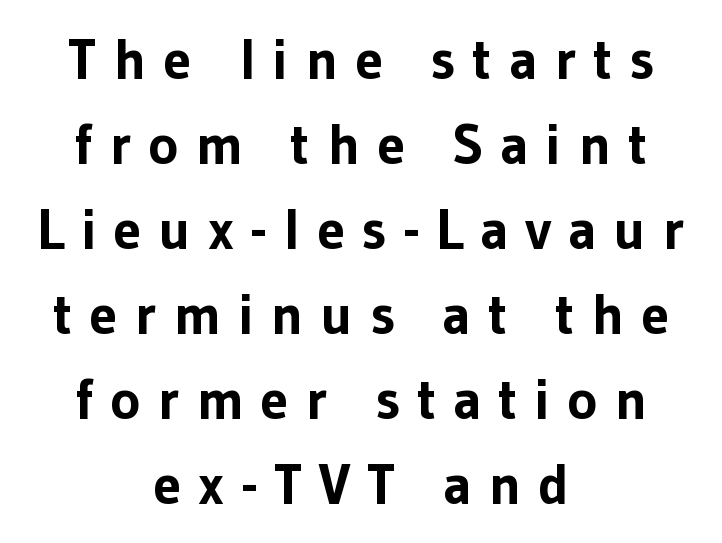
The image shows 57 px bold sans-serif type, upright; set centered, normal line spacing (1.49x), unusually wide letter spacing (+0.29 em), not underlined; low stroke contrast and a medium x-height.
